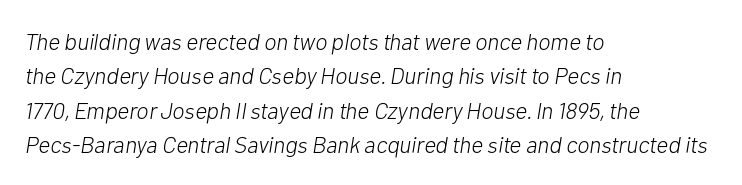
{"italic": "yes", "lean": "right", "slant_degrees": 10, "bold": "no", "underline": "no", "align": "left", "line_spacing": "normal", "line_spacing_ratio": 1.5, "letter_spacing": "normal", "letter_spacing_em": 0.0, "glyph_px": 23}
